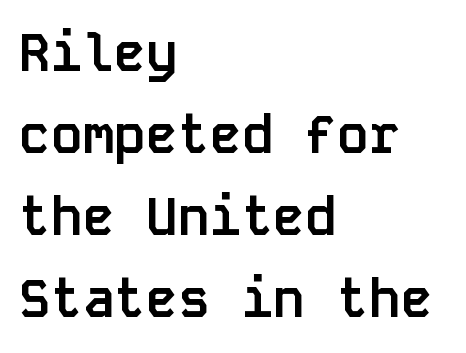
Q: Is the text bold? A: Yes.
Q: Is the text italic (slanted)? A: No, it is upright.
Q: Is the typeface a serif or a sans-serif typeface? A: Sans-serif.
Q: Is the text underlined? A: No.
Q: How is the paragraph aligned? A: Left-aligned.
Q: Is the spacing between letters normal or unusually wide? A: Normal.
Q: Is the spacing between lines tight, normal or loose? A: Normal.
Q: Width (condensed, normal, or wide)? A: Normal.
Q: Stroke contrast? A: Low.
Q: x-height? A: Large.
Q: Monospaced? A: Yes.
